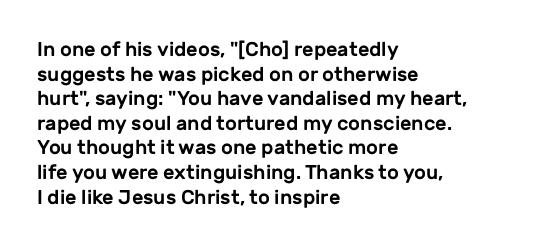
Q: Is the text italic (slanted)? A: No, it is upright.
Q: Is the text underlined? A: No.
Q: How is the paragraph aligned? A: Left-aligned.
Q: Is the spacing between letters normal or unusually wide? A: Normal.
